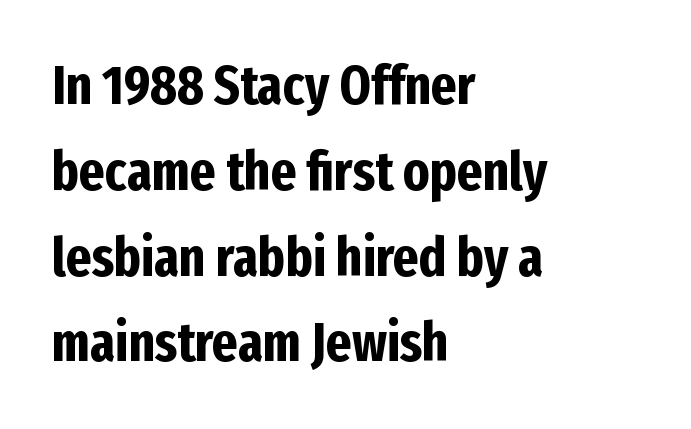
{"serif": "no", "italic": "no", "bold": "yes", "weight": "bold", "width": "condensed", "stroke_contrast": "low", "x_height": "medium", "monospaced": "no", "underline": "no", "align": "left", "line_spacing": "normal", "line_spacing_ratio": 1.56, "letter_spacing": "normal", "letter_spacing_em": 0.0, "glyph_px": 55}
